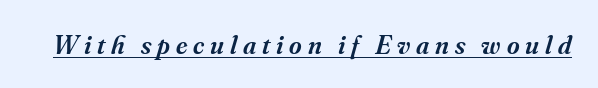
Quick note: italic. The sample's only ornament is a line tracing under the words. Bold? Not quite — semibold, heavier than regular but stopping short. The type is letterspaced generously, with wide tracking.
